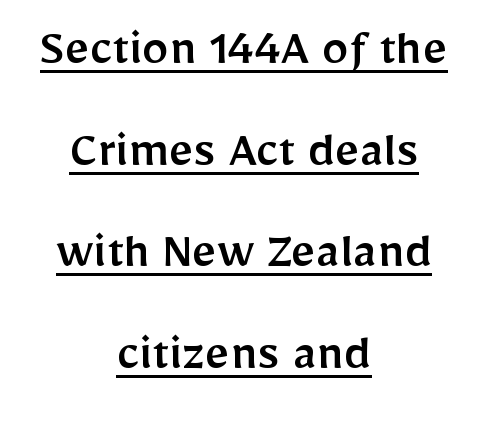
Q: Is the text italic (slanted)? A: No, it is upright.
Q: Is the typeface a serif or a sans-serif typeface? A: Sans-serif.
Q: Is the text underlined? A: Yes.
Q: How is the paragraph aligned? A: Centered.
Q: Is the spacing between letters normal or unusually wide? A: Normal.
Q: Width (condensed, normal, or wide)? A: Normal.
Q: Stroke contrast? A: Low.
Q: x-height? A: Medium.
Q: Monospaced? A: No.
